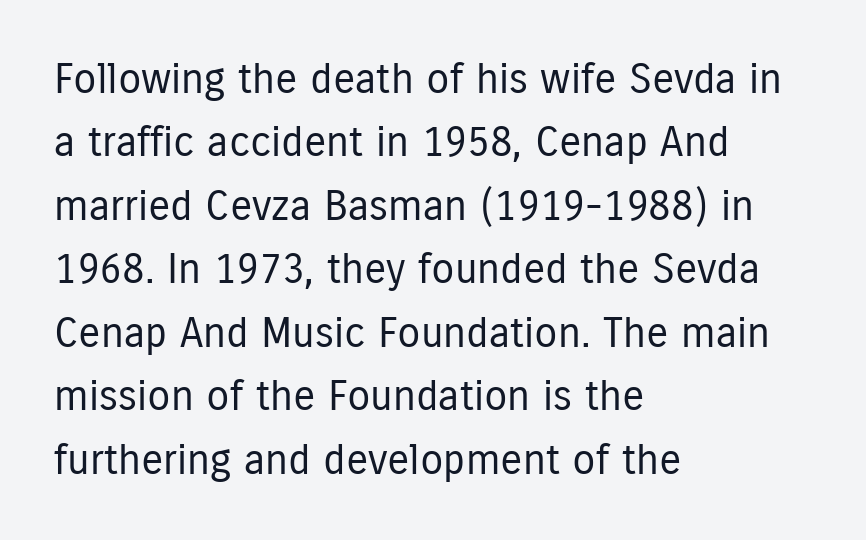
Q: Is the text bold? A: No.
Q: Is the text italic (slanted)? A: No, it is upright.
Q: Is the typeface a serif or a sans-serif typeface? A: Sans-serif.
Q: Is the text underlined? A: No.
Q: How is the paragraph aligned? A: Left-aligned.
Q: Is the spacing between letters normal or unusually wide? A: Normal.
Q: Is the spacing between lines tight, normal or loose? A: Normal.
Q: Width (condensed, normal, or wide)? A: Condensed.
Q: Stroke contrast? A: Low.
Q: x-height? A: Medium.
Q: Monospaced? A: No.
